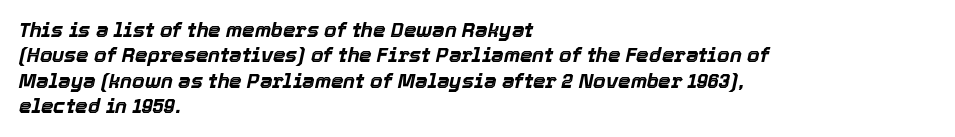
The image shows 20 px bold type, italic (leaning right); set left-aligned, normal line spacing (1.27x), normal letter spacing, not underlined.
